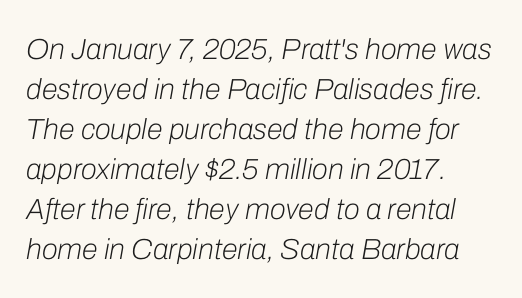
Q: Is the text bold? A: No.
Q: Is the text italic (slanted)? A: Yes, it leans right by about 10 degrees.
Q: Is the text underlined? A: No.
Q: How is the paragraph aligned? A: Left-aligned.
Q: Is the spacing between letters normal or unusually wide? A: Normal.
Q: Is the spacing between lines tight, normal or loose? A: Normal.
Q: Width (condensed, normal, or wide)? A: Normal.
Q: Stroke contrast? A: Low.
Q: x-height? A: Medium.
Q: Monospaced? A: No.
